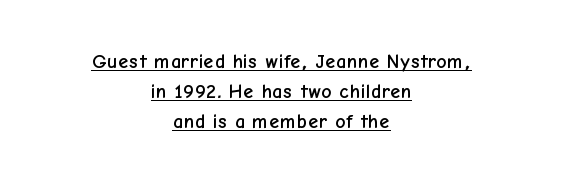
Q: Is the text italic (slanted)? A: No, it is upright.
Q: Is the text underlined? A: Yes.
Q: How is the paragraph aligned? A: Centered.
Q: Is the spacing between letters normal or unusually wide? A: Normal.
Q: Is the spacing between lines tight, normal or loose? A: Normal.
